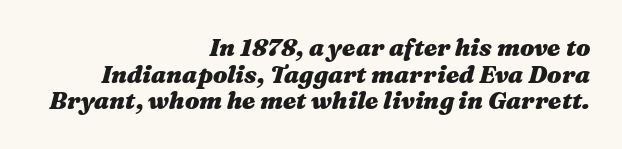
The strip under each line holds only bare page. Designer's note — italics engaged. Does the leading feel generous? Not at all — it's pinched. Caption: bold face, heavy strokes.
